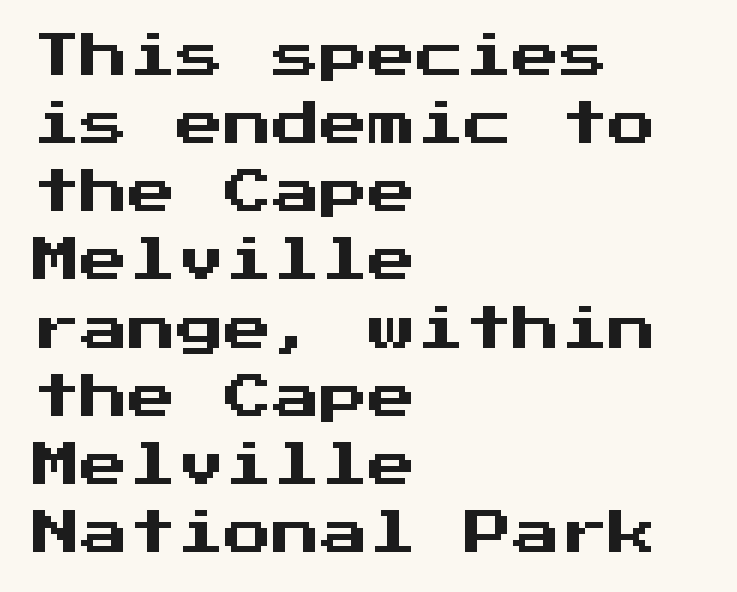
Q: Is the text italic (slanted)? A: No, it is upright.
Q: Is the typeface a serif or a sans-serif typeface? A: Sans-serif.
Q: Is the text underlined? A: No.
Q: How is the paragraph aligned? A: Left-aligned.
Q: Is the spacing between letters normal or unusually wide? A: Normal.
Q: Is the spacing between lines tight, normal or loose? A: Normal.
Q: Width (condensed, normal, or wide)? A: Normal.
Q: Stroke contrast? A: Medium.
Q: x-height? A: Medium.
